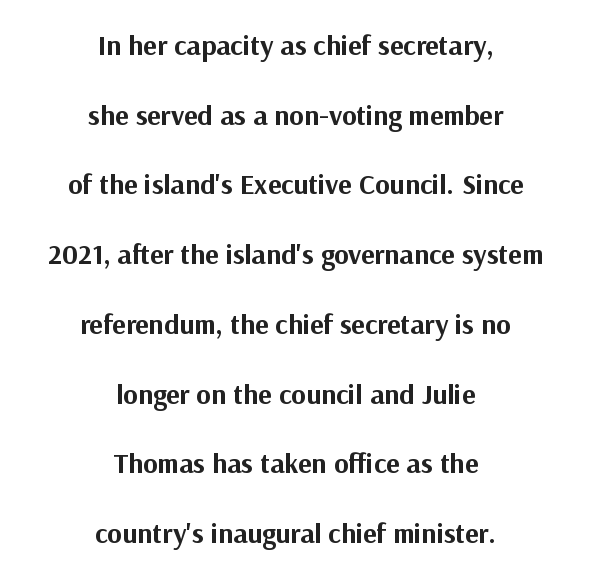
{"serif": "no", "italic": "no", "bold": "yes", "weight": "bold", "width": "normal", "stroke_contrast": "medium", "x_height": "medium", "monospaced": "no", "underline": "no", "align": "center", "line_spacing": "loose", "line_spacing_ratio": 2.49, "letter_spacing": "normal", "letter_spacing_em": 0.0, "glyph_px": 28}
